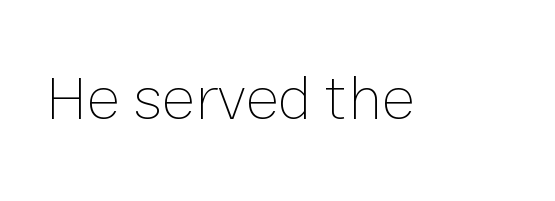
The image shows 63 px thin type, upright; set normal letter spacing, not underlined; low stroke contrast and a medium x-height.
